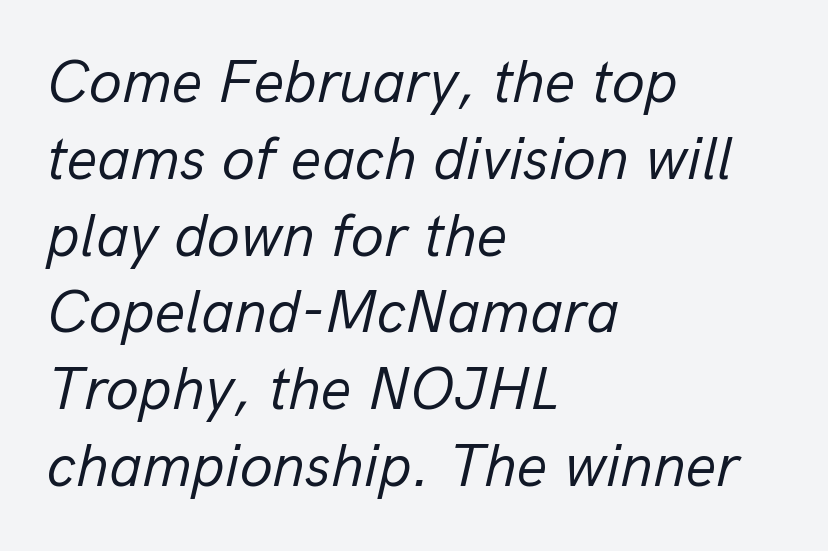
The image shows 60 px regular-weight type, italic (leaning right); set left-aligned, normal line spacing (1.28x), normal letter spacing, not underlined; low stroke contrast and a medium x-height.
